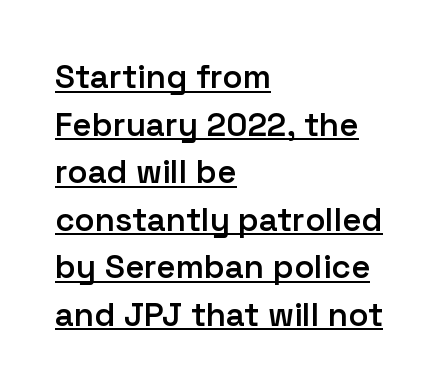
{"serif": "no", "italic": "no", "bold": "semi", "weight": "semibold", "width": "normal", "stroke_contrast": "low", "x_height": "medium", "monospaced": "no", "underline": "yes", "align": "left", "line_spacing": "normal", "line_spacing_ratio": 1.44, "letter_spacing": "normal", "letter_spacing_em": 0.0, "glyph_px": 33}
